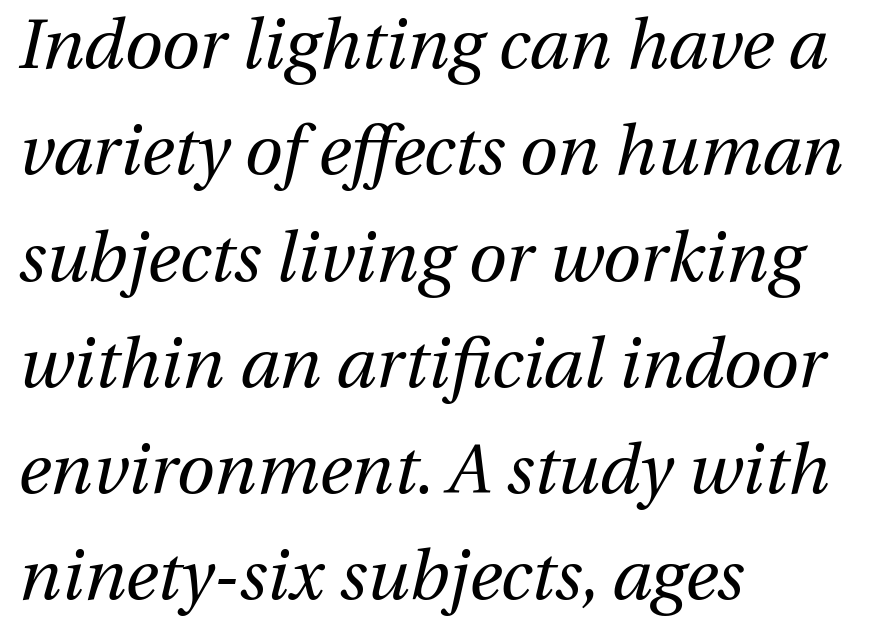
Q: Is the text bold? A: No.
Q: Is the text italic (slanted)? A: Yes, it leans right by about 13 degrees.
Q: Is the text underlined? A: No.
Q: How is the paragraph aligned? A: Left-aligned.
Q: Is the spacing between letters normal or unusually wide? A: Normal.
Q: Is the spacing between lines tight, normal or loose? A: Normal.
Q: Width (condensed, normal, or wide)? A: Normal.
Q: Stroke contrast? A: Medium.
Q: x-height? A: Medium.
Q: Monospaced? A: No.
